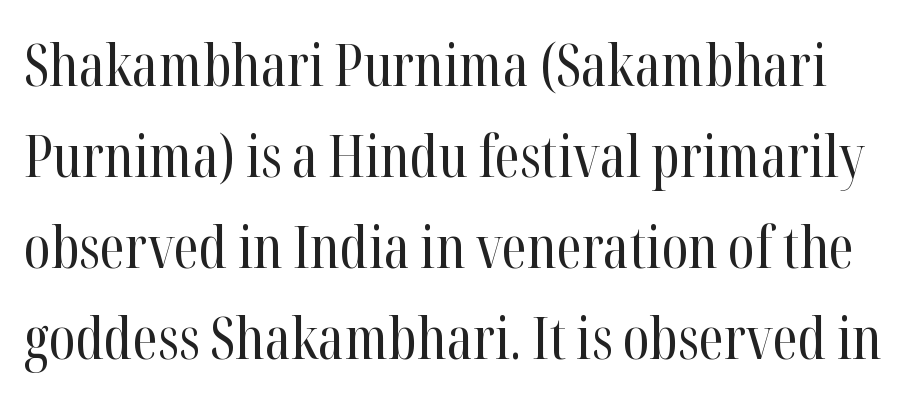
Q: Is the text bold? A: No.
Q: Is the text italic (slanted)? A: No, it is upright.
Q: Is the typeface a serif or a sans-serif typeface? A: Serif.
Q: Is the text underlined? A: No.
Q: Is the spacing between letters normal or unusually wide? A: Normal.
Q: Is the spacing between lines tight, normal or loose? A: Normal.
Q: Width (condensed, normal, or wide)? A: Condensed.
Q: Stroke contrast? A: High.
Q: x-height? A: Medium.
Q: Monospaced? A: No.
